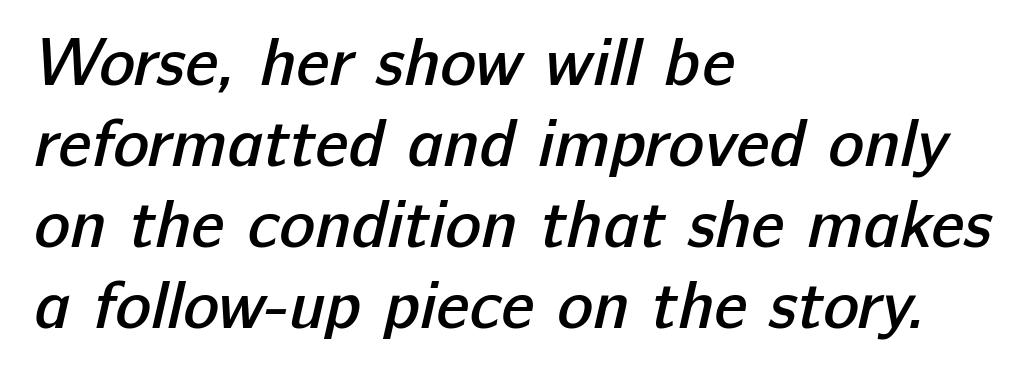
Q: Is the text bold? A: Semi-bold.
Q: Is the typeface a serif or a sans-serif typeface? A: Sans-serif.
Q: Is the text underlined? A: No.
Q: How is the paragraph aligned? A: Left-aligned.
Q: Is the spacing between letters normal or unusually wide? A: Normal.
Q: Width (condensed, normal, or wide)? A: Normal.
Q: Stroke contrast? A: Low.
Q: x-height? A: Medium.
Q: Monospaced? A: No.
